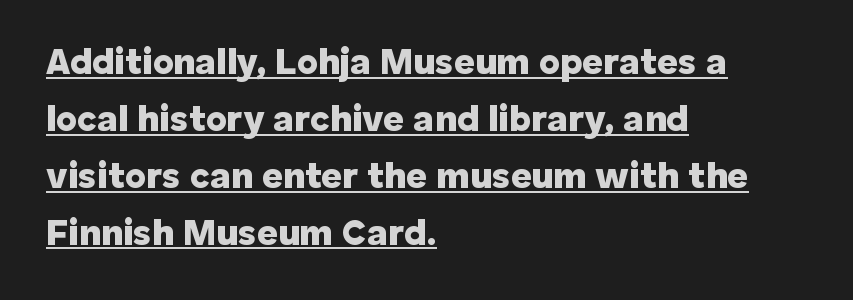
The image shows 36 px heavy sans-serif type, upright; set left-aligned, normal line spacing (1.58x), normal letter spacing, underlined; low stroke contrast and a medium x-height.
